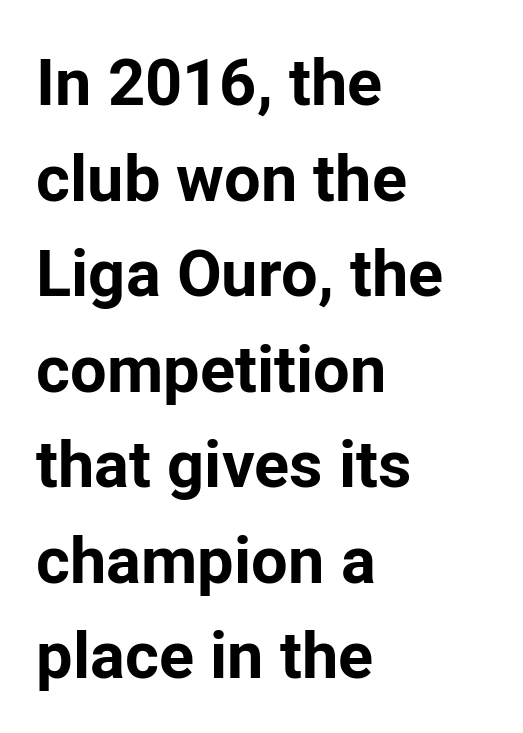
{"serif": "no", "italic": "no", "bold": "yes", "weight": "bold", "width": "normal", "stroke_contrast": "low", "x_height": "medium", "monospaced": "no", "underline": "no", "align": "left", "line_spacing": "normal", "line_spacing_ratio": 1.47, "letter_spacing": "normal", "letter_spacing_em": 0.0, "glyph_px": 65}
